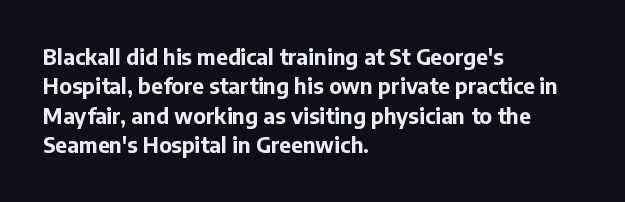
{"italic": "no", "bold": "yes", "underline": "no", "align": "left", "line_spacing": "normal", "line_spacing_ratio": 1.4, "letter_spacing": "normal", "letter_spacing_em": 0.0, "glyph_px": 21}
